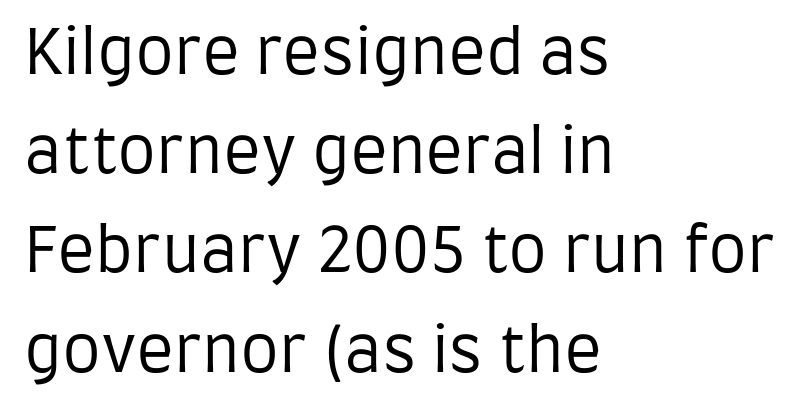
The image shows 62 px regular-weight, condensed sans-serif type, upright; set left-aligned, normal line spacing (1.6x), normal letter spacing, not underlined; low stroke contrast and a large x-height.
